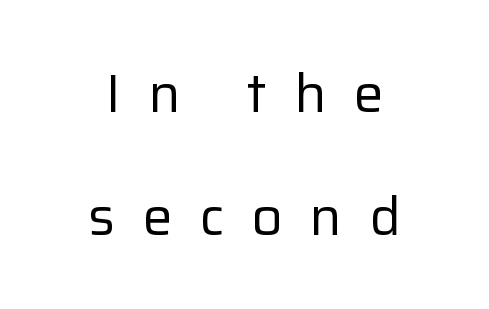
Q: Is the text bold? A: No.
Q: Is the text italic (slanted)? A: No, it is upright.
Q: Is the typeface a serif or a sans-serif typeface? A: Sans-serif.
Q: Is the text underlined? A: No.
Q: How is the paragraph aligned? A: Centered.
Q: Is the spacing between letters normal or unusually wide? A: Unusually wide.
Q: Is the spacing between lines tight, normal or loose? A: Loose.
Q: Width (condensed, normal, or wide)? A: Normal.
Q: Stroke contrast? A: Low.
Q: x-height? A: Medium.
Q: Monospaced? A: No.
